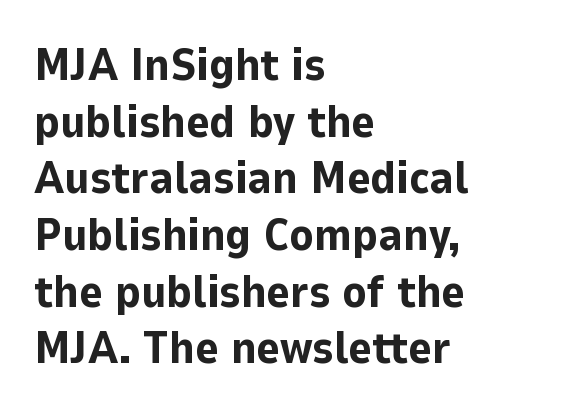
The image shows 45 px bold sans-serif type, upright; set left-aligned, normal line spacing (1.26x), normal letter spacing, not underlined; low stroke contrast and a medium x-height.
